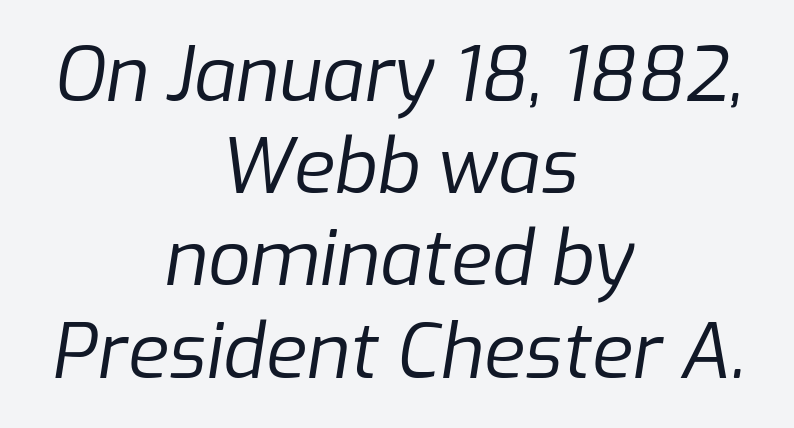
Q: Is the text bold? A: No.
Q: Is the text italic (slanted)? A: Yes, it leans right by about 9 degrees.
Q: Is the text underlined? A: No.
Q: How is the paragraph aligned? A: Centered.
Q: Is the spacing between letters normal or unusually wide? A: Normal.
Q: Width (condensed, normal, or wide)? A: Normal.
Q: Stroke contrast? A: Low.
Q: x-height? A: Medium.
Q: Monospaced? A: No.
